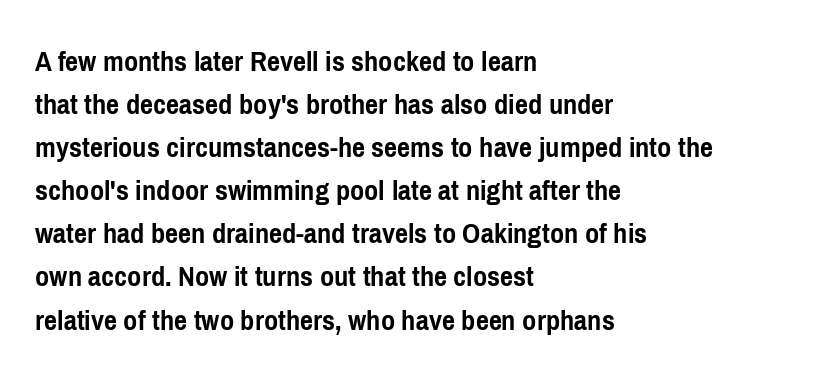
The image shows 31 px semibold, condensed sans-serif type, upright; set left-aligned, normal line spacing (1.39x), normal letter spacing, not underlined; low stroke contrast and a medium x-height.
